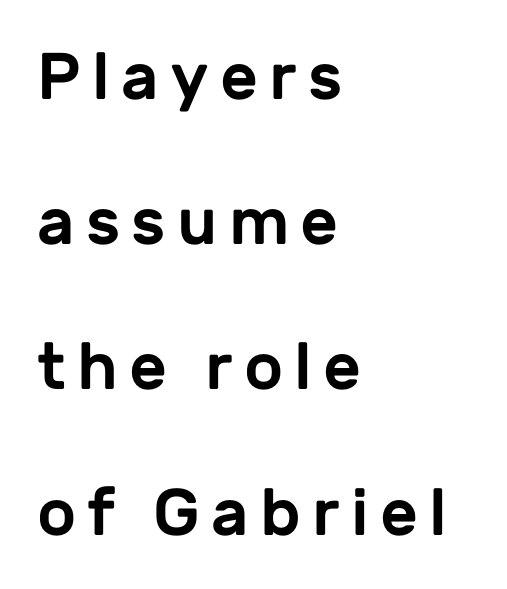
Ascenders rise straight up at ninety degrees. Compared with a centered layout, this one pins lines to the left instead. Is this a sans? Yes — the strokes have no serifs. The passage shown is not underscored anywhere.
